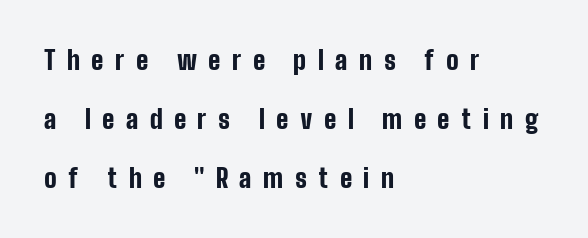
The image shows 26 px bold type, upright; set left-aligned, loose line spacing (2.26x), unusually wide letter spacing (+0.44 em), not underlined.
